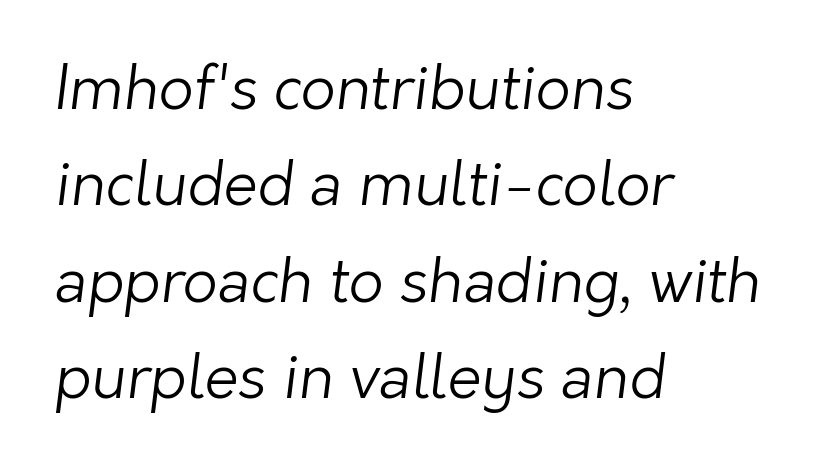
{"serif": "no", "bold": "no", "weight": "light", "width": "normal", "stroke_contrast": "low", "x_height": "medium", "monospaced": "no", "underline": "no", "align": "left", "line_spacing": "normal", "line_spacing_ratio": 1.58, "letter_spacing": "normal", "letter_spacing_em": 0.0, "glyph_px": 61}
